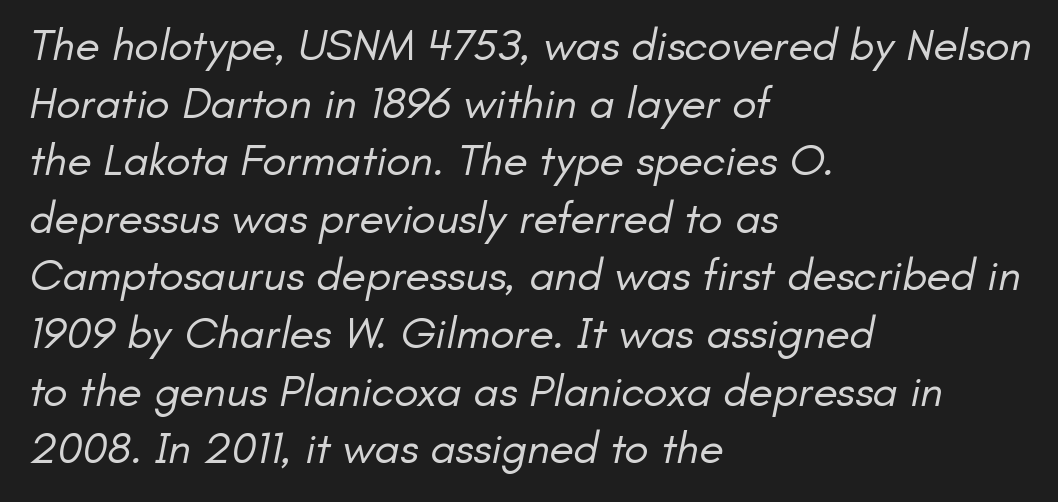
The face used here is rendered with its standard letterfit. The letters advance in unequal steps, a hallmark of proportional type. You can tell from the bare stems that sans-serif type was used. Each stroke keeps to a modest, everyday thickness or less. Line spacing here is normal. The area under the type is left untouched.
